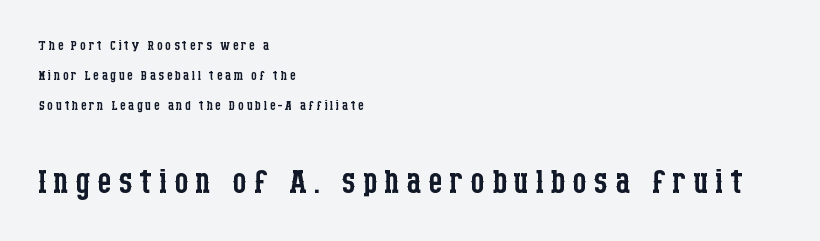
Is the block centered? No — it sits flush against the left margin. Each row of text sits above clean, open space. No heavy texture on the line: the type isn't bold. Each letter keeps its own natural width here, so spacing adapts to shape. Notice how the stems are strictly vertical — no italics here. The type family on display is of the serif kind.
